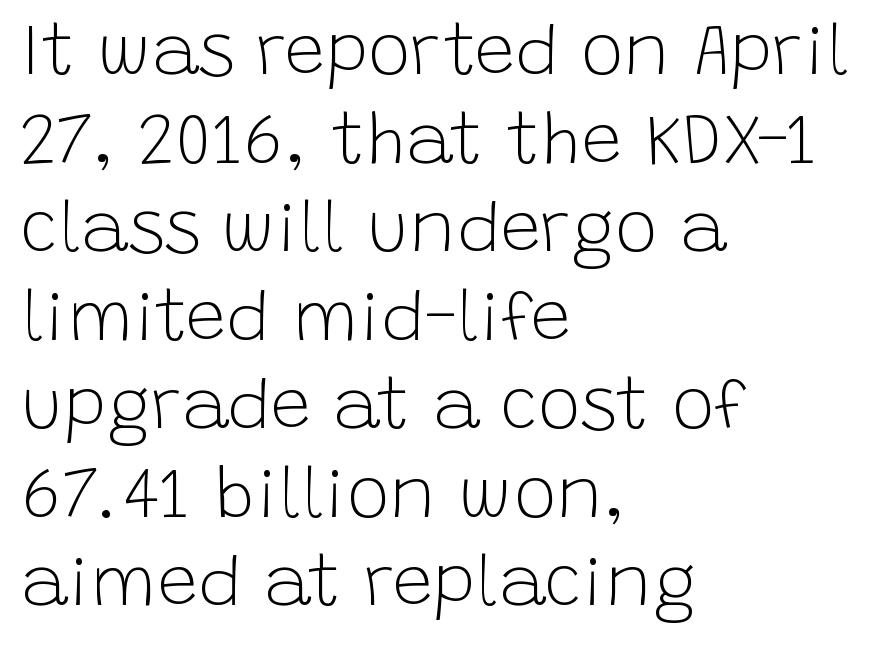
Line beginnings align vertically; line endings do not. The horizontal fit of the characters is conventional and even. Rule under the text: the space is simply empty. Does the type have serifs? No, each stem ends abruptly.
